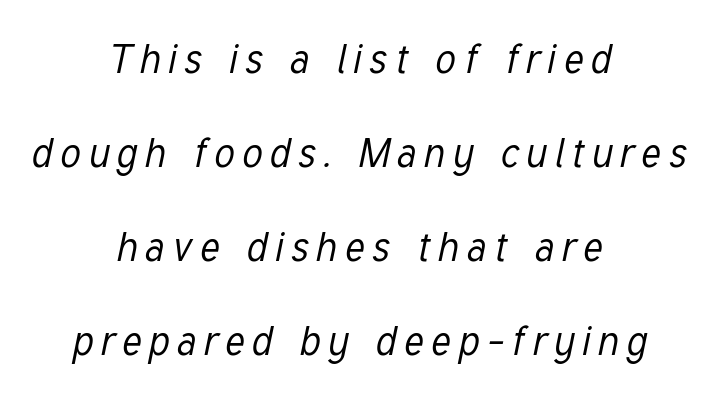
Q: Is the text bold? A: No.
Q: Is the text italic (slanted)? A: Yes, it leans right by about 12 degrees.
Q: Is the text underlined? A: No.
Q: How is the paragraph aligned? A: Centered.
Q: Is the spacing between lines tight, normal or loose? A: Loose.
Q: Width (condensed, normal, or wide)? A: Condensed.
Q: Stroke contrast? A: Low.
Q: x-height? A: Medium.
Q: Monospaced? A: No.
